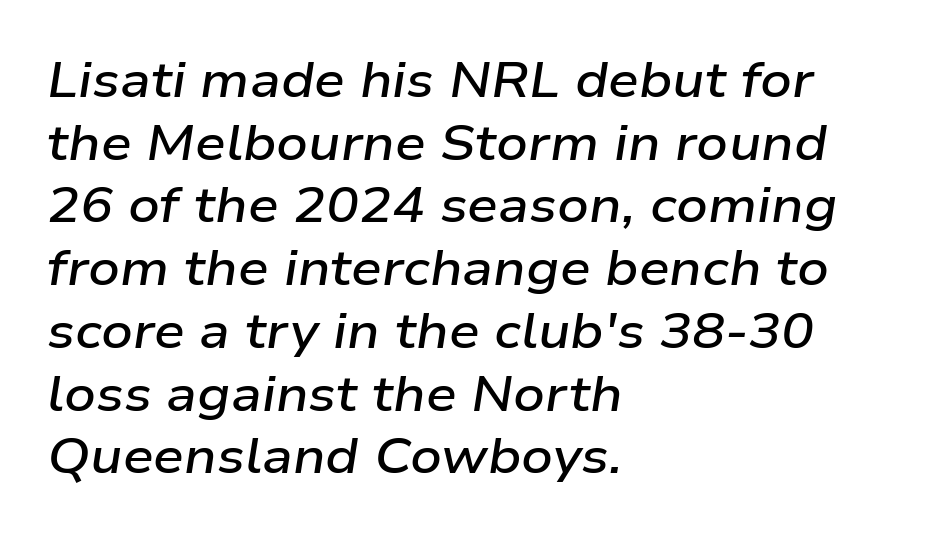
{"italic": "yes", "lean": "right", "slant_degrees": 9, "bold": "semi", "weight": "semibold", "width": "wide", "stroke_contrast": "low", "x_height": "medium", "monospaced": "no", "underline": "no", "align": "left", "line_spacing": "normal", "line_spacing_ratio": 1.28, "letter_spacing": "normal", "letter_spacing_em": 0.0, "glyph_px": 49}
